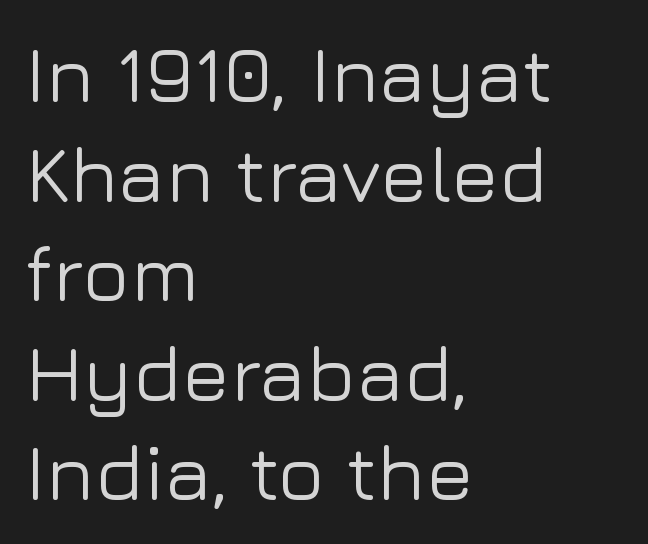
{"serif": "no", "italic": "no", "width": "normal", "stroke_contrast": "low", "x_height": "medium", "monospaced": "no", "underline": "no", "align": "left", "line_spacing": "normal", "line_spacing_ratio": 1.26, "letter_spacing": "normal", "letter_spacing_em": 0.0, "glyph_px": 79}
